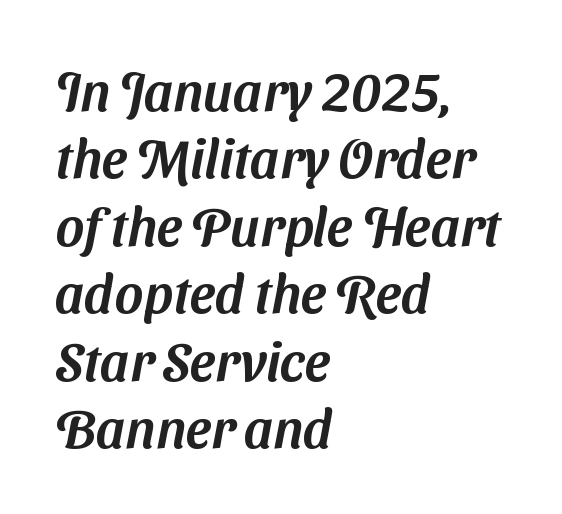
Each letter keeps its own natural width here, so spacing adapts to shape. Grotesque or geometric, the face here clearly has no serifs. In CSS terms this would be text-align: left. The letterforms sit shoulder to shoulder at normal distance.
